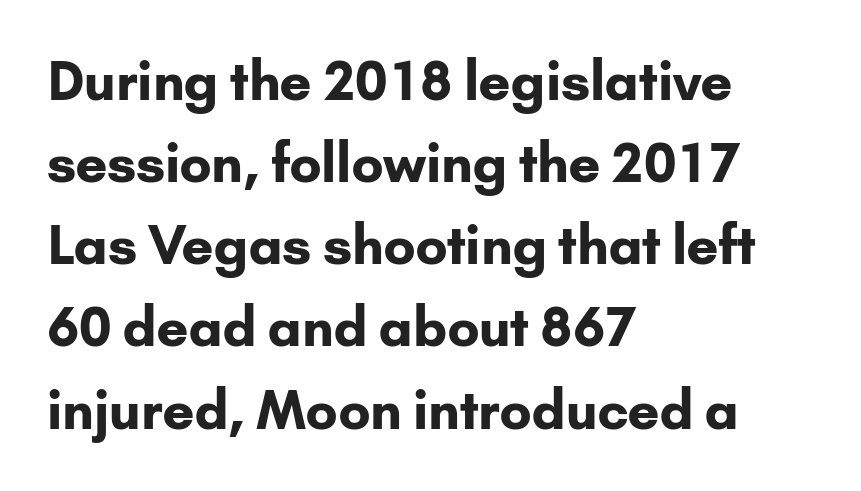
{"serif": "no", "italic": "no", "bold": "yes", "weight": "bold", "width": "normal", "stroke_contrast": "low", "x_height": "small", "monospaced": "no", "underline": "no", "align": "left", "line_spacing": "normal", "line_spacing_ratio": 1.55, "letter_spacing": "normal", "letter_spacing_em": 0.0, "glyph_px": 53}
